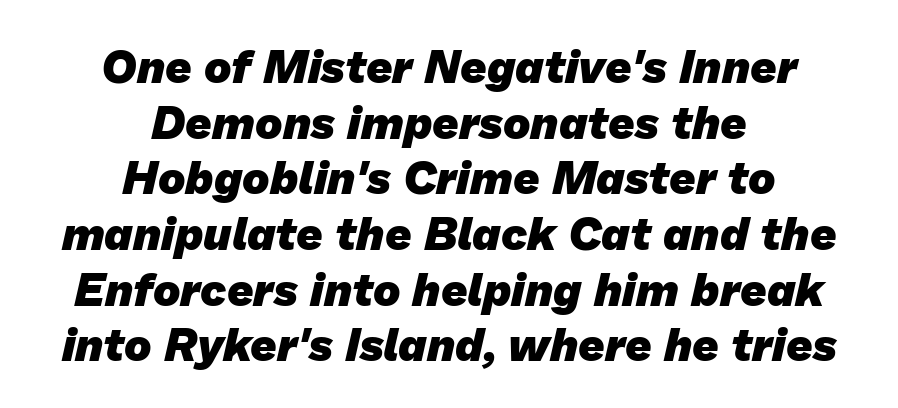
The image shows 46 px heavy sans-serif type; set centered, line spacing 1.21x, normal letter spacing, not underlined; low stroke contrast and a medium x-height.
